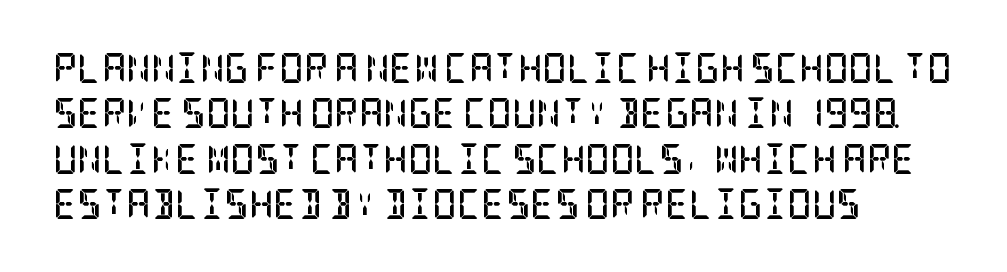
Q: Is the text bold? A: Yes.
Q: Is the text italic (slanted)? A: No, it is upright.
Q: Is the typeface a serif or a sans-serif typeface? A: Serif.
Q: Is the text underlined? A: No.
Q: How is the paragraph aligned? A: Left-aligned.
Q: Is the spacing between letters normal or unusually wide? A: Normal.
Q: Is the spacing between lines tight, normal or loose? A: Normal.
Q: Width (condensed, normal, or wide)? A: Condensed.
Q: Stroke contrast? A: Low.
Q: x-height? A: Large.
